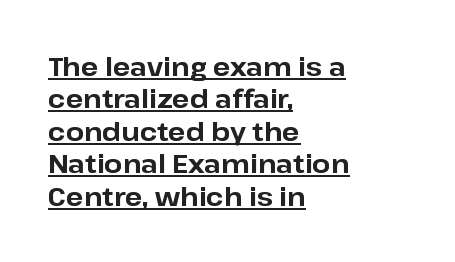
{"italic": "no", "bold": "yes", "underline": "yes", "align": "left", "line_spacing": "normal", "line_spacing_ratio": 1.25, "letter_spacing": "normal", "letter_spacing_em": 0.0, "glyph_px": 26}
